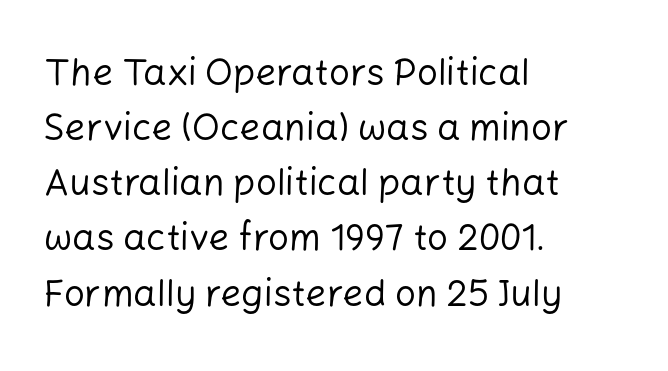
The image shows 37 px regular-weight sans-serif type, upright; set left-aligned, normal line spacing (1.49x), normal letter spacing, not underlined; low stroke contrast and a medium x-height.
